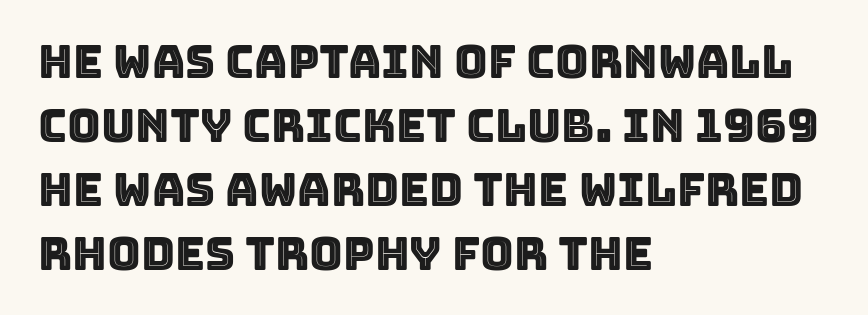
Q: Is the text italic (slanted)? A: No, it is upright.
Q: Is the text underlined? A: No.
Q: How is the paragraph aligned? A: Left-aligned.
Q: Is the spacing between letters normal or unusually wide? A: Normal.
Q: Is the spacing between lines tight, normal or loose? A: Normal.
Q: Width (condensed, normal, or wide)? A: Normal.
Q: x-height? A: Large.
Q: Monospaced? A: No.
